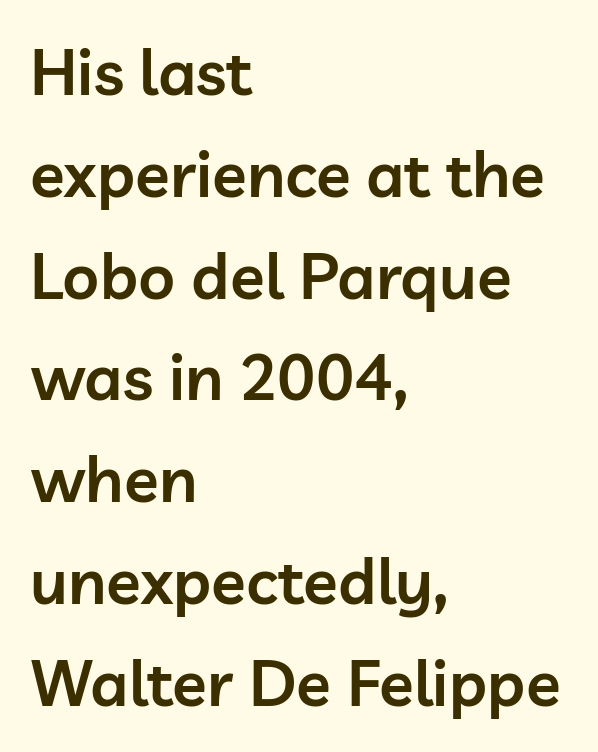
Is this a fixed-width face? No — the glyphs have proportional, varying widths. What kind of face is this? One without serifs — a sans. Students, this is semibold: more ink than regular, less than bold. Is the letter spacing exaggerated? No — it looks like the ordinary default. Lines of text with bare space underneath.
